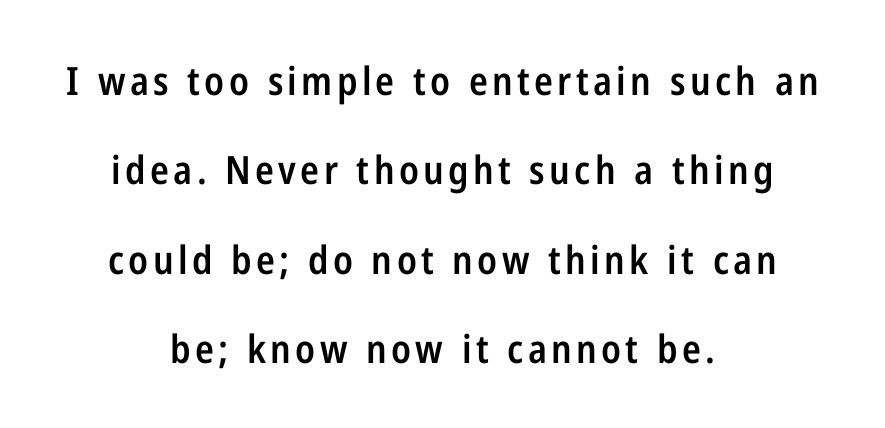
Observe the absence of serifs on each vertical stroke in this sample. Proportional: the letters do not fall into vertical columns. Casual observation: everything's sitting right in the middle. The letters are semibold — heavier than regular but short of a full bold. Ascenders rise straight up at ninety degrees.
